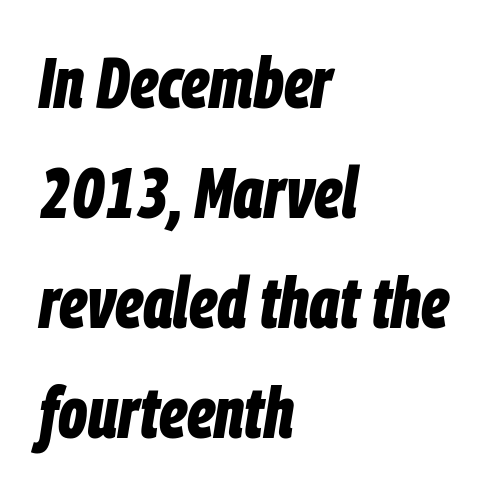
The image shows 71 px bold, condensed type, italic (leaning right); set left-aligned, normal line spacing (1.55x), normal letter spacing, not underlined; low stroke contrast and a large x-height.
